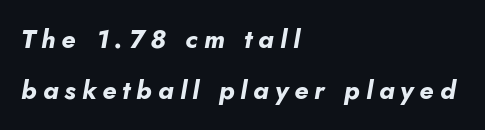
{"italic": "yes", "lean": "right", "slant_degrees": 10, "bold": "yes", "underline": "no", "align": "left", "line_spacing": "loose", "line_spacing_ratio": 1.95, "letter_spacing": "wide", "letter_spacing_em": 0.23, "glyph_px": 26}
